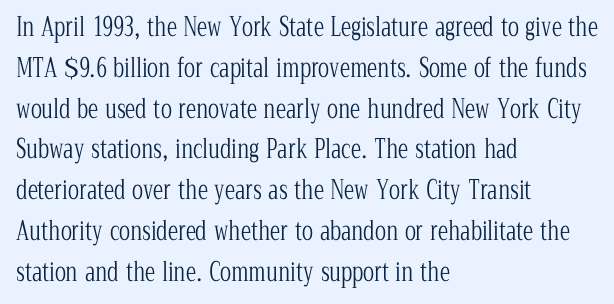
The gap between lines stays unmarked. No extra tracking has been applied to these lines. Does the leading feel generous? No, just average. Short and long lines alike share a common starting point at left.
